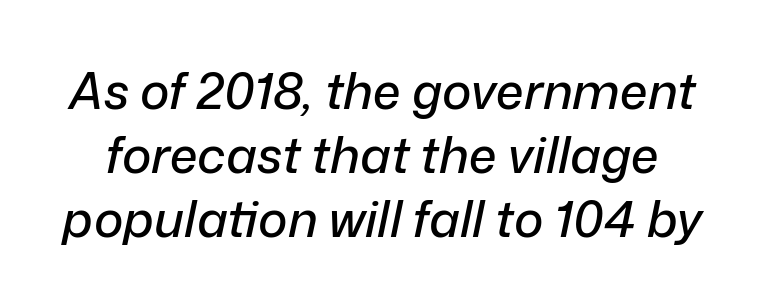
The image shows 50 px text type, italic (leaning right); set normal line spacing (1.28x), normal letter spacing, not underlined; low stroke contrast and a medium x-height.
